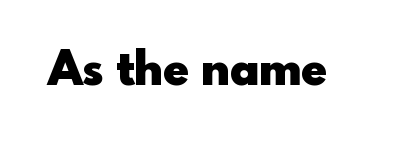
Q: Is the text bold? A: Yes.
Q: Is the text italic (slanted)? A: No, it is upright.
Q: Is the typeface a serif or a sans-serif typeface? A: Sans-serif.
Q: Is the text underlined? A: No.
Q: Is the spacing between letters normal or unusually wide? A: Normal.
Q: Width (condensed, normal, or wide)? A: Normal.
Q: x-height? A: Small.
Q: Monospaced? A: No.
